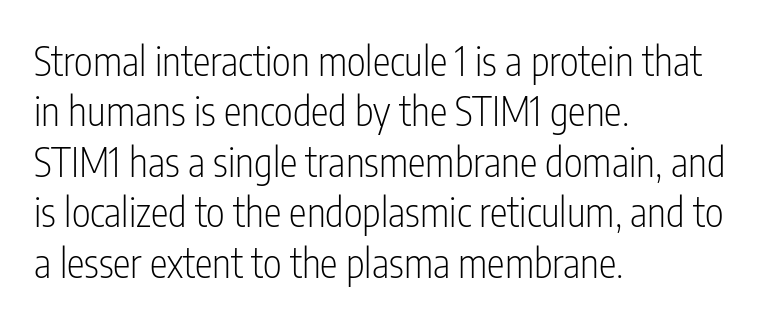
The letters sit at their default tracking, neither squeezed nor spread. Each row of text sits above clean, open space. You can tell it's not italic because the verticals are truly vertical. Weight: not bold — regular or lighter.
